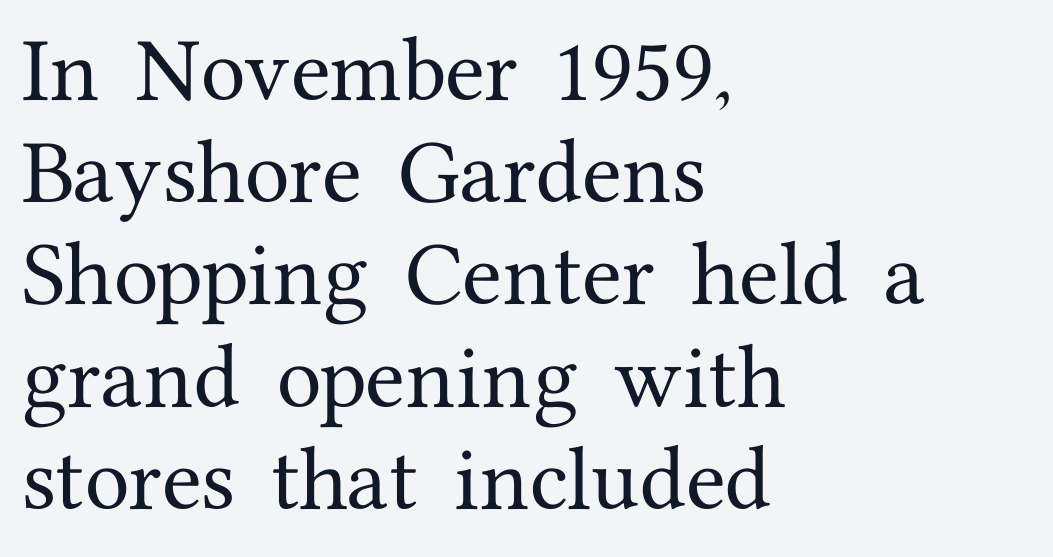
Q: Is the text italic (slanted)? A: No, it is upright.
Q: Is the typeface a serif or a sans-serif typeface? A: Serif.
Q: Is the text underlined? A: No.
Q: How is the paragraph aligned? A: Left-aligned.
Q: Is the spacing between letters normal or unusually wide? A: Normal.
Q: Is the spacing between lines tight, normal or loose? A: Normal.
Q: Width (condensed, normal, or wide)? A: Normal.
Q: Stroke contrast? A: Medium.
Q: x-height? A: Medium.
Q: Monospaced? A: No.
